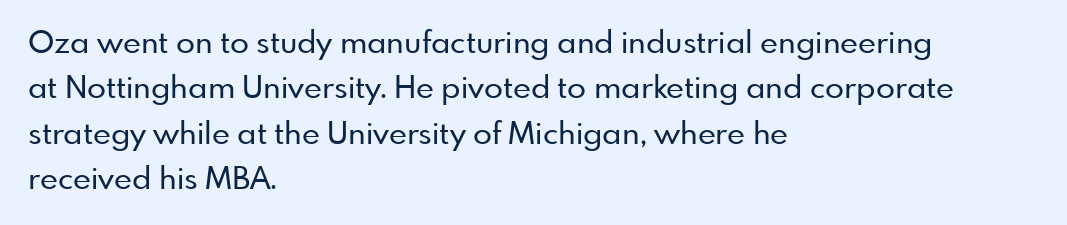
The compositor pushed each line to the left boundary. Think of a printed novel: that variable character pitch is what you see here. A sans-serif font was chosen for this passage. The line texture is even and compact thanks to regular tracking. No word sits above an underline.
